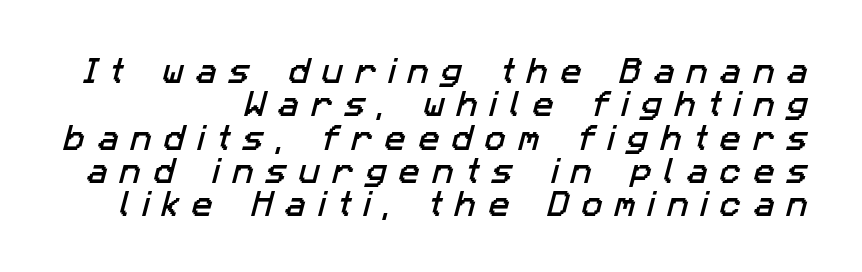
{"serif": "no", "width": "normal", "stroke_contrast": "low", "x_height": "medium", "monospaced": "no", "underline": "no", "align": "right", "line_spacing_ratio": 1.19, "letter_spacing": "wide", "letter_spacing_em": 0.44, "glyph_px": 28}
